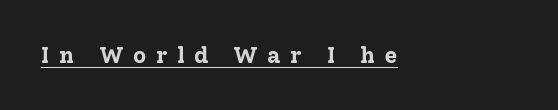
The image shows 23 px bold type, upright; set left-aligned, unusually wide letter spacing (+0.41 em), underlined.
